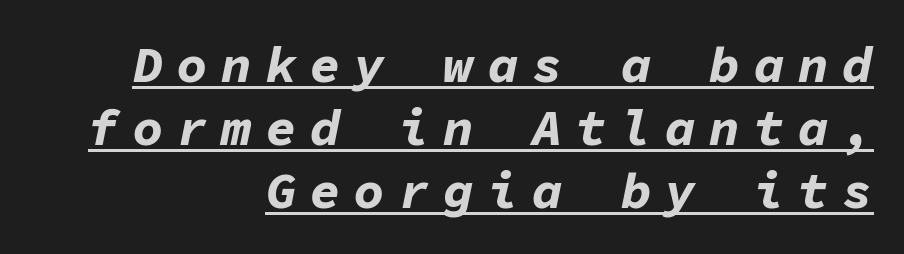
{"italic": "yes", "lean": "right", "slant_degrees": 11, "bold": "yes", "weight": "bold", "width": "normal", "stroke_contrast": "low", "x_height": "medium", "monospaced": "yes", "underline": "yes", "align": "right", "line_spacing_ratio": 1.24, "letter_spacing": "wide", "letter_spacing_em": 0.27, "glyph_px": 51}
